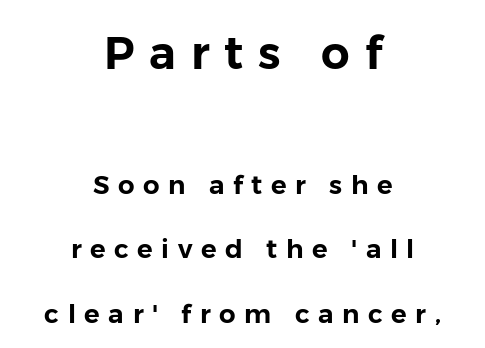
The passage shown is typed in a proportional face where columns would drift. A roman cut, with each character standing at attention. This is sans-serif lettering, the kind often seen on screens and signage. Honestly, the letter spacing is so wide it's the main thing you notice. Has an underline been added? It has not.
